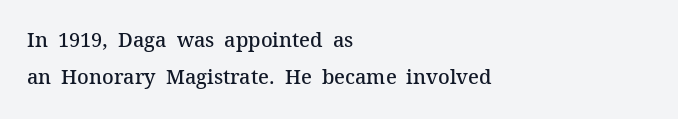
The gap between lines stays unmarked. A bit beefed up — I'd call it semibold rather than bold. Tracking here is standard; glyphs follow each other at the usual distance. In CSS terms this would be text-align: left. Unlike italic type, these characters show no tilt at all.
